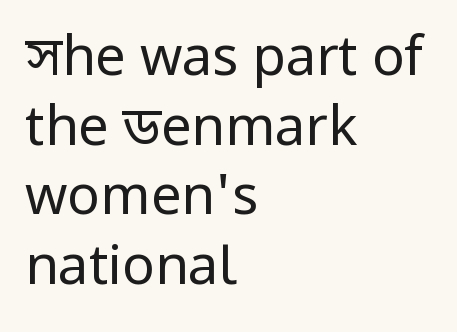
{"serif": "no", "italic": "no", "bold": "no", "weight": "regular", "width": "normal", "stroke_contrast": "low", "x_height": "medium", "monospaced": "no", "underline": "no", "align": "left", "line_spacing": "normal", "line_spacing_ratio": 1.29, "letter_spacing": "normal", "letter_spacing_em": 0.0, "glyph_px": 54}
